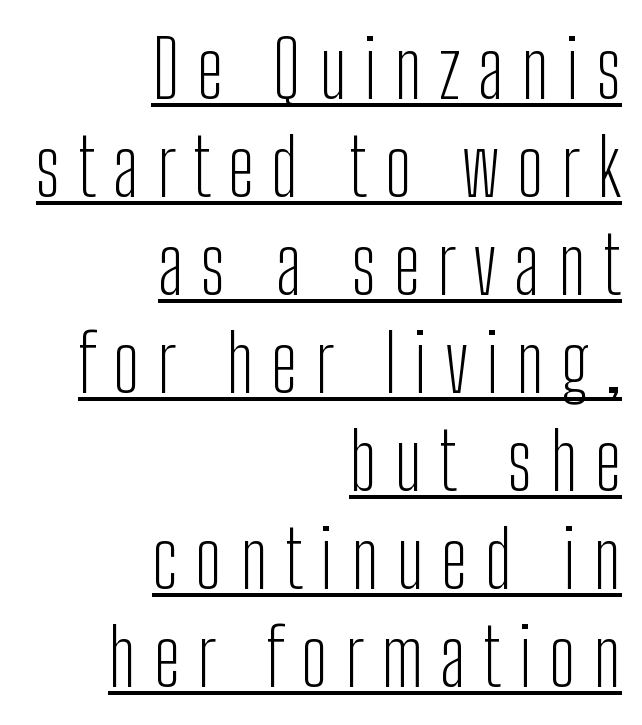
The image shows 79 px light, condensed sans-serif type, upright; set right-aligned, line spacing 1.24x, unusually wide letter spacing (+0.22 em), underlined; low stroke contrast and a medium x-height.
